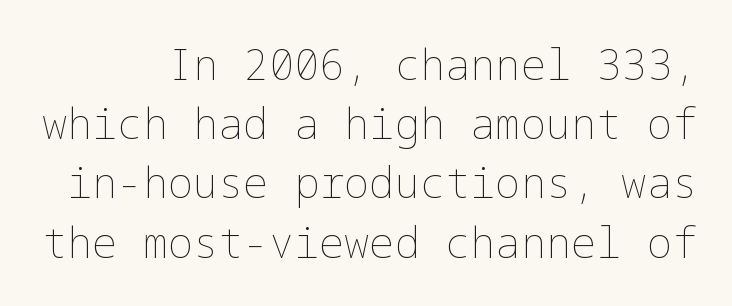
Type without underlining. Stems and bowls with no extra thickness — not bold. Standard letterfit; no display-style spreading of the glyphs. Italic: no, the glyphs are upright roman.
